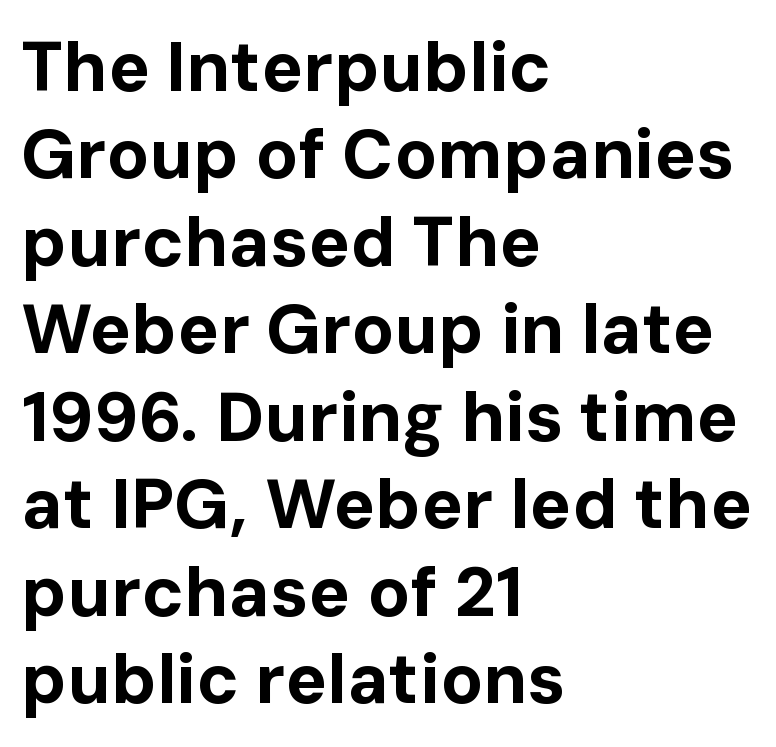
Serifs: no, the terminals of the letterforms are clean. Inter-character spacing is left at the font's built-in metrics. Reading down the column, the eye jumps a familiar distance to each next line. Thick stems and heavy bowls — unmistakably bold.
